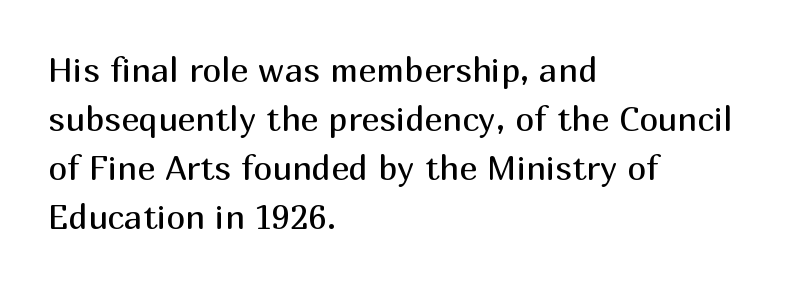
Style check: upright. Leftover space on each line is placed entirely after the last word. Anything drawn beneath the words? Only blank space. Note: no serifs on the glyphs. In terms of letterspacing, this is plain default setting.
